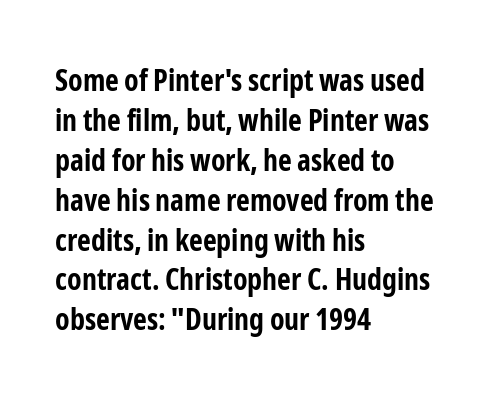
The image shows 30 px bold, condensed sans-serif type, upright; set left-aligned, normal line spacing (1.33x), normal letter spacing, not underlined; low stroke contrast and a medium x-height.
